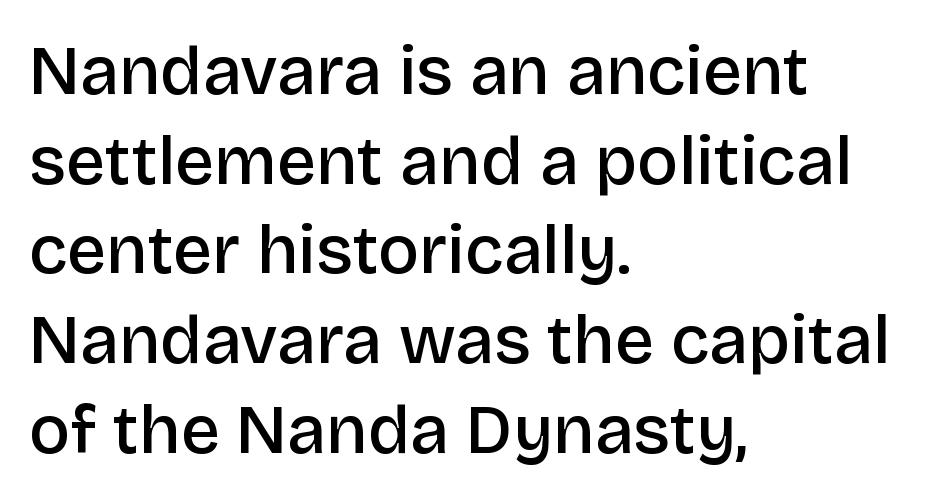
The image shows 69 px semibold sans-serif type, upright; set left-aligned, normal line spacing (1.3x), normal letter spacing, not underlined; low stroke contrast and a large x-height.
